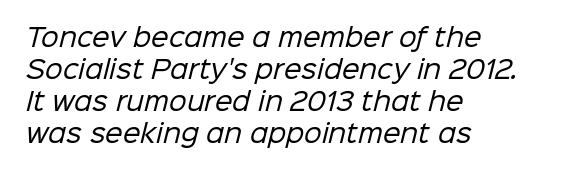
{"bold": "no", "underline": "no", "align": "left", "line_spacing": "normal", "line_spacing_ratio": 1.28, "letter_spacing": "normal", "letter_spacing_em": 0.0, "glyph_px": 25}
